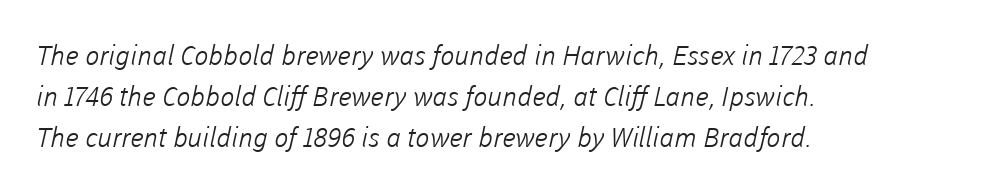
The image shows 27 px text type; set left-aligned, normal line spacing (1.52x), normal letter spacing, not underlined.
